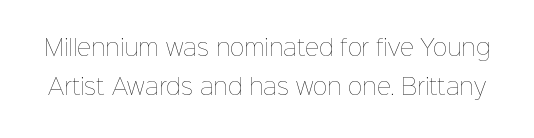
No word sits above an underline. Ascenders rise straight up at ninety degrees. This rendering leaves character spacing at its baseline value. Weight: in the light-to-regular range.
